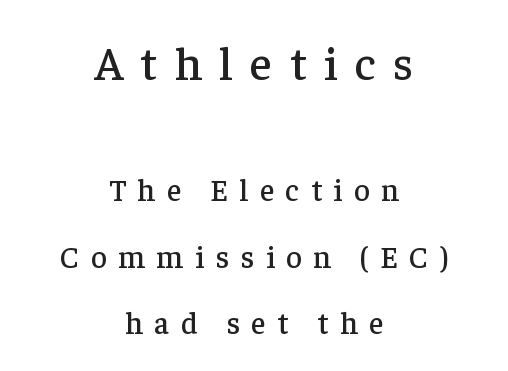
Q: Is the text italic (slanted)? A: No, it is upright.
Q: Is the typeface a serif or a sans-serif typeface? A: Serif.
Q: Is the text underlined? A: No.
Q: How is the paragraph aligned? A: Centered.
Q: Is the spacing between letters normal or unusually wide? A: Unusually wide.
Q: Is the spacing between lines tight, normal or loose? A: Loose.
Q: Which block of text is set in a larger size, the first (top) or the second (bottom)? A: The first (top) one.
Q: Width (condensed, normal, or wide)? A: Normal.
Q: Stroke contrast? A: Low.
Q: x-height? A: Medium.
Q: Monospaced? A: No.
